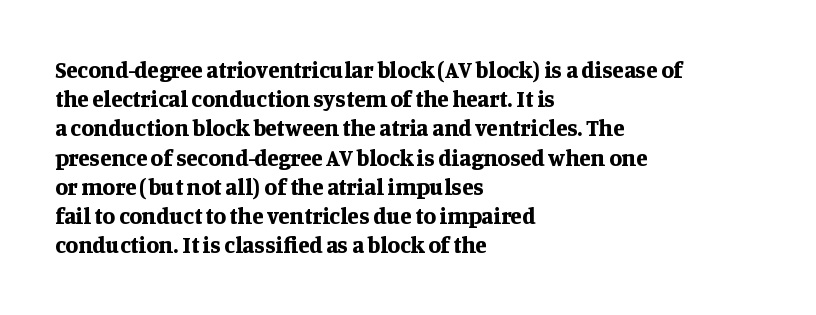
Q: Is the text bold? A: Yes.
Q: Is the text italic (slanted)? A: No, it is upright.
Q: Is the text underlined? A: No.
Q: How is the paragraph aligned? A: Left-aligned.
Q: Is the spacing between letters normal or unusually wide? A: Normal.
Q: Is the spacing between lines tight, normal or loose? A: Normal.
